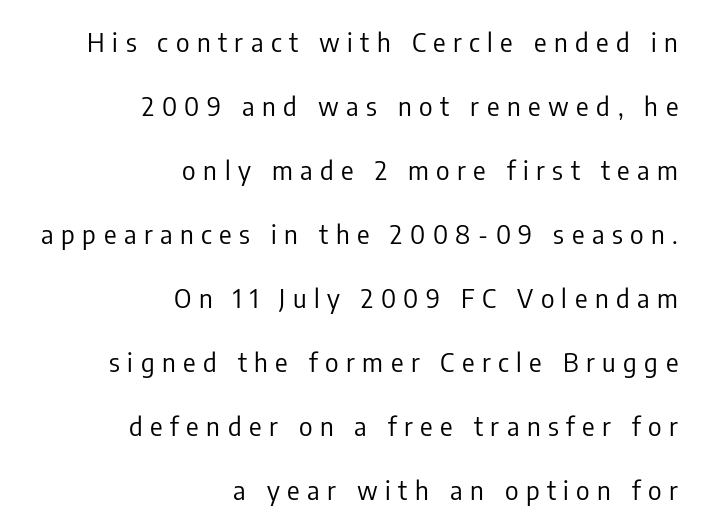
The paragraph has a hard right edge and a soft left edge. The space between consecutive lines is lavish. Unmarked baselines from the first word to the last. A light-to-regular cut is what we see here.
